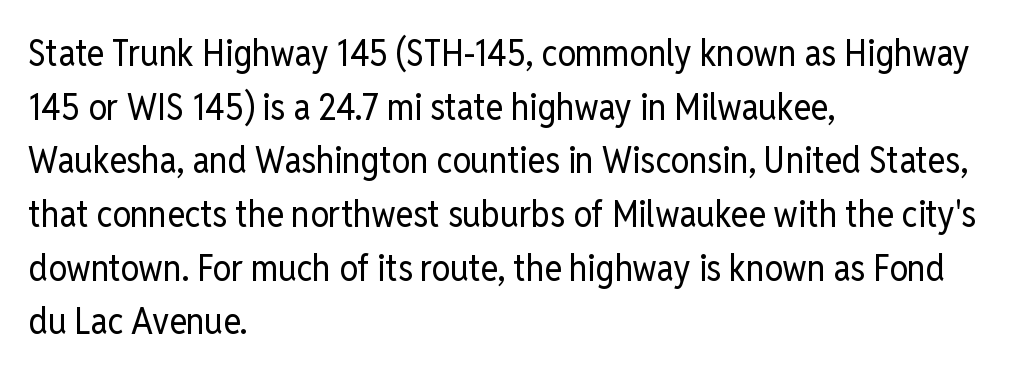
{"serif": "no", "italic": "no", "bold": "no", "weight": "regular", "width": "condensed", "stroke_contrast": "low", "x_height": "medium", "monospaced": "no", "underline": "no", "align": "left", "line_spacing": "normal", "line_spacing_ratio": 1.45, "letter_spacing": "normal", "letter_spacing_em": 0.0, "glyph_px": 37}
